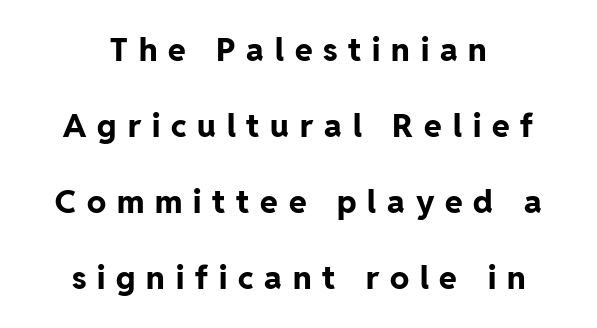
Bare-footed words on every line. Quick note: not italic, upright. Pretty heavy lettering here — definitely bold. The lines are spread far apart with generous leading. These lines are centered, leaving both edges ragged.
